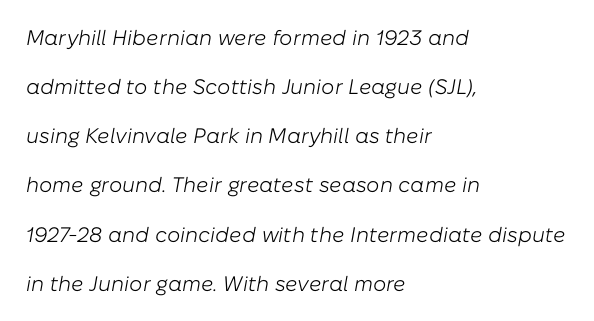
Q: Is the text bold? A: No.
Q: Is the text italic (slanted)? A: Yes, it leans right by about 10 degrees.
Q: Is the text underlined? A: No.
Q: How is the paragraph aligned? A: Left-aligned.
Q: Is the spacing between letters normal or unusually wide? A: Normal.
Q: Is the spacing between lines tight, normal or loose? A: Loose.
